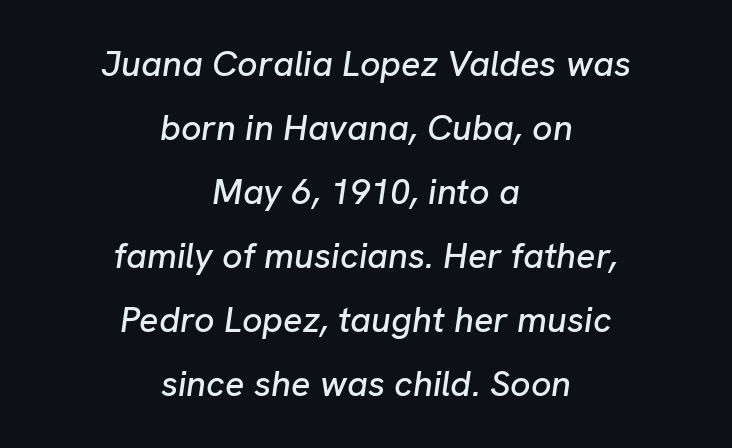
Q: Is the text italic (slanted)? A: Yes, it leans right by about 8 degrees.
Q: Is the text underlined? A: No.
Q: How is the paragraph aligned? A: Centered.
Q: Is the spacing between letters normal or unusually wide? A: Normal.
Q: Width (condensed, normal, or wide)? A: Normal.
Q: Stroke contrast? A: Low.
Q: x-height? A: Medium.
Q: Monospaced? A: No.
